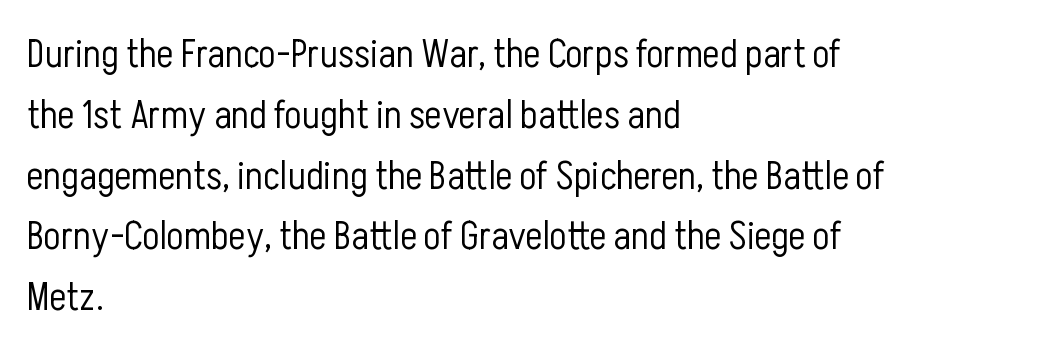
The image shows 40 px light, condensed sans-serif type, upright; set left-aligned, normal line spacing (1.52x), normal letter spacing, not underlined; low stroke contrast and a medium x-height.
